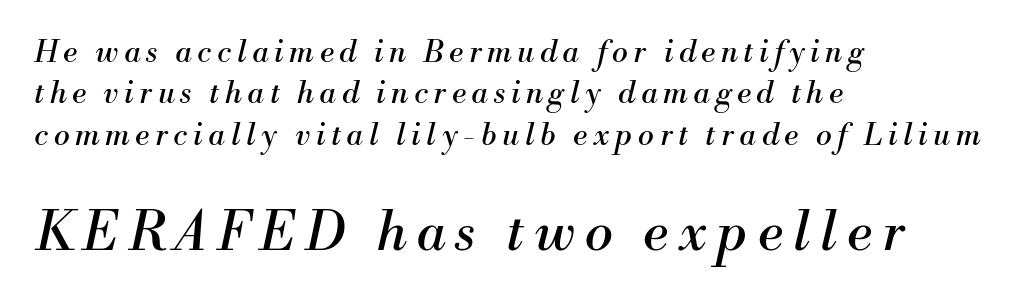
{"serif": "yes", "italic": "yes", "lean": "right", "slant_degrees": 13, "bold": "no", "weight": "regular", "width": "normal", "stroke_contrast": "medium", "x_height": "small", "monospaced": "no", "underline": "no", "align": "left", "line_spacing": "normal", "line_spacing_ratio": 1.38, "larger_block": "second", "size_ratio": 1.77, "glyph_px": 53}
